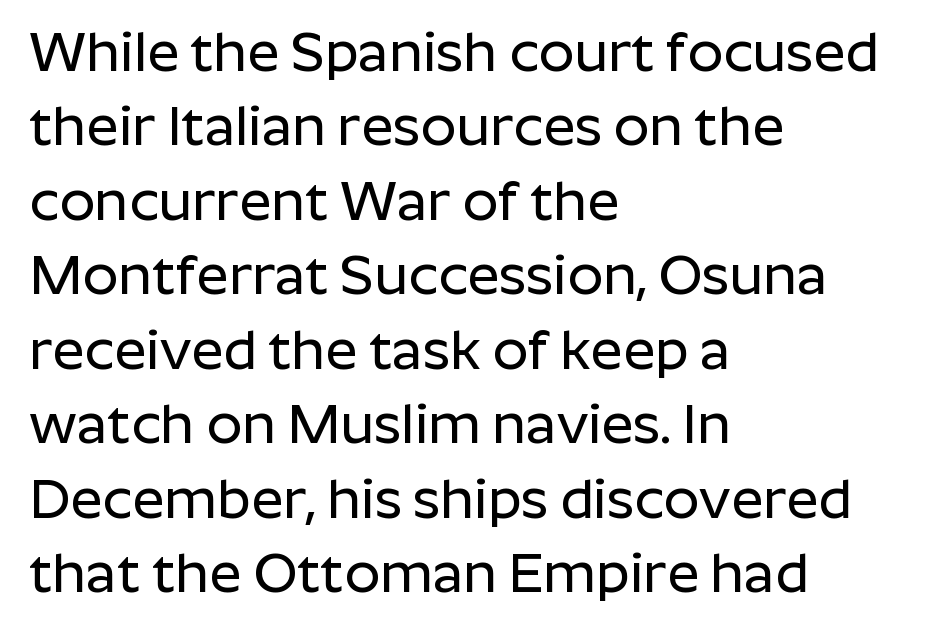
Q: Is the text italic (slanted)? A: No, it is upright.
Q: Is the typeface a serif or a sans-serif typeface? A: Sans-serif.
Q: Is the text underlined? A: No.
Q: How is the paragraph aligned? A: Left-aligned.
Q: Is the spacing between letters normal or unusually wide? A: Normal.
Q: Is the spacing between lines tight, normal or loose? A: Normal.
Q: Width (condensed, normal, or wide)? A: Normal.
Q: Stroke contrast? A: Low.
Q: x-height? A: Medium.
Q: Monospaced? A: No.
